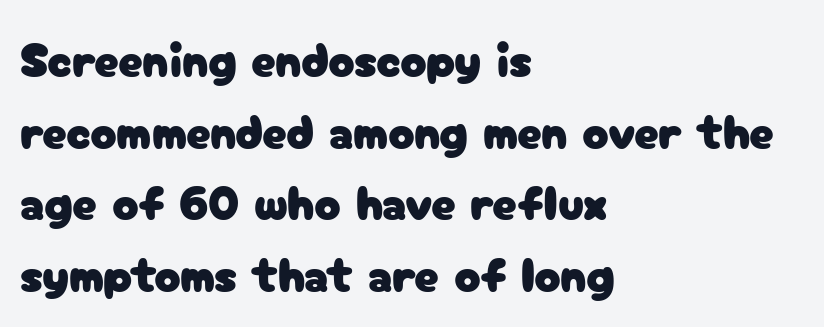
{"serif": "no", "italic": "no", "width": "normal", "stroke_contrast": "low", "x_height": "medium", "monospaced": "no", "underline": "no", "align": "left", "line_spacing": "normal", "line_spacing_ratio": 1.46, "letter_spacing": "normal", "letter_spacing_em": 0.0, "glyph_px": 49}
